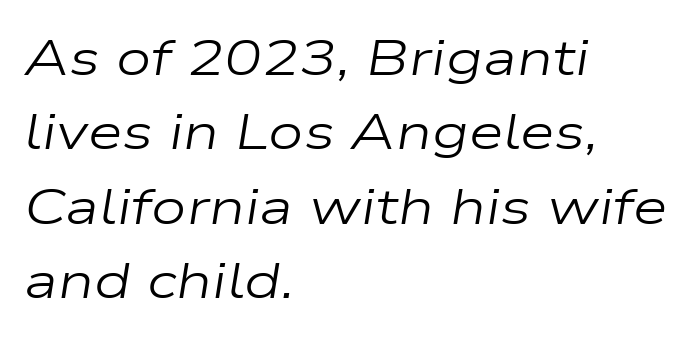
{"italic": "yes", "lean": "right", "slant_degrees": 9, "bold": "no", "weight": "regular", "width": "wide", "stroke_contrast": "low", "x_height": "medium", "monospaced": "no", "underline": "no", "align": "left", "line_spacing": "normal", "line_spacing_ratio": 1.49, "letter_spacing": "normal", "letter_spacing_em": 0.0, "glyph_px": 50}
